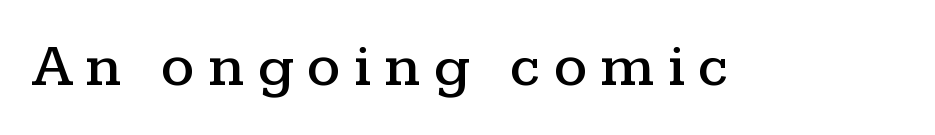
{"serif": "yes", "italic": "no", "width": "wide", "stroke_contrast": "medium", "x_height": "medium", "monospaced": "no", "underline": "no", "letter_spacing": "wide", "letter_spacing_em": 0.23, "glyph_px": 59}
